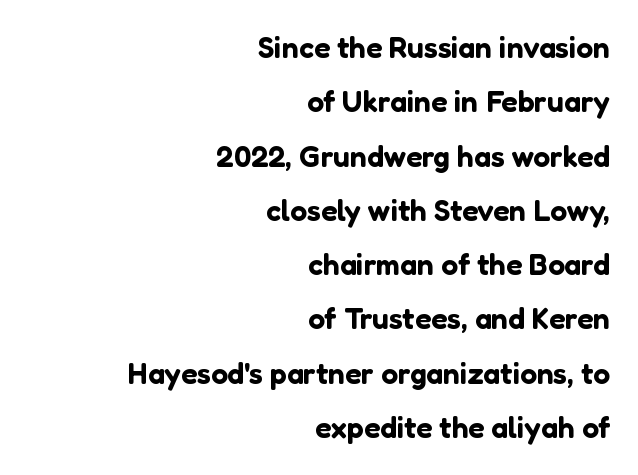
Each letter's strokes conclude bluntly, with no projecting serifs. Glance below the letters and you will spot only blank space. There is no visible air inserted between adjacent glyphs. These lines are rendered in a variable-pitch font. The passage is arranged like a letterhead date or caption credit — flush right. Rendered with straight, roman letterforms.
